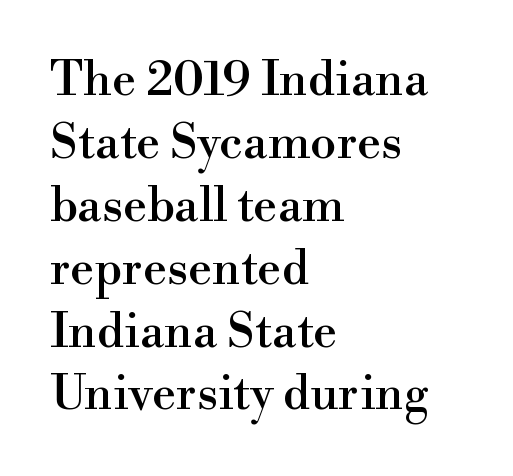
The image shows 48 px serif type, upright; set left-aligned, normal line spacing (1.31x), normal letter spacing, not underlined; a small x-height.
